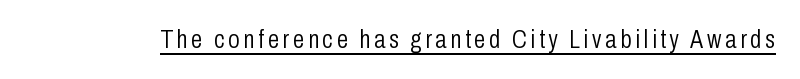
Q: Is the text bold? A: No.
Q: Is the text italic (slanted)? A: No, it is upright.
Q: Is the text underlined? A: Yes.
